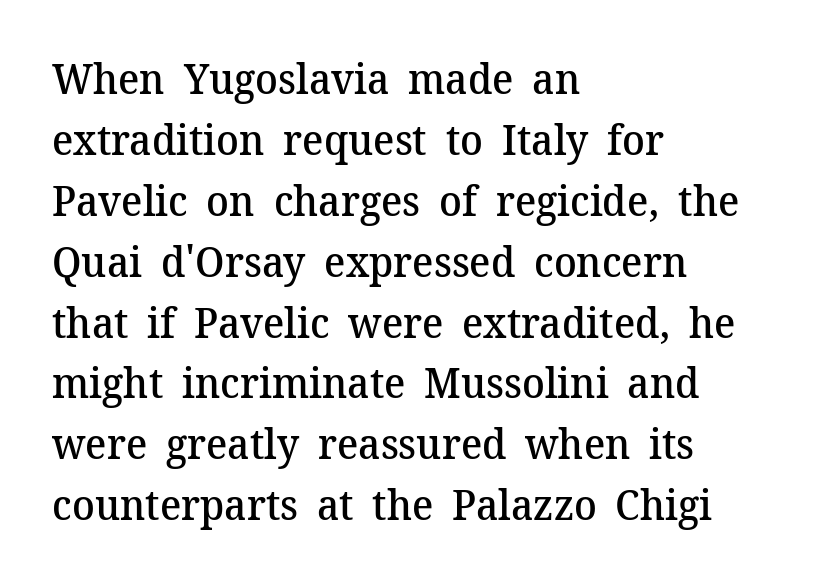
{"serif": "yes", "italic": "no", "bold": "semi", "weight": "semibold", "width": "normal", "stroke_contrast": "medium", "x_height": "medium", "monospaced": "no", "underline": "no", "align": "left", "line_spacing": "normal", "line_spacing_ratio": 1.45, "letter_spacing": "normal", "letter_spacing_em": 0.0, "glyph_px": 42}
